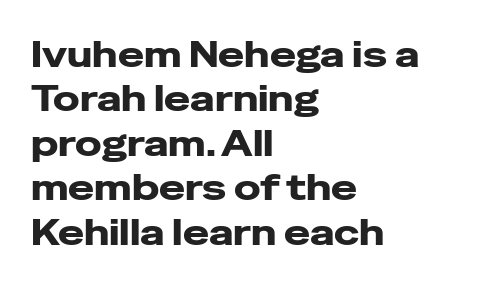
The image shows 35 px wide sans-serif type, upright; set left-aligned, normal line spacing (1.27x), normal letter spacing, not underlined; low stroke contrast and a medium x-height.
